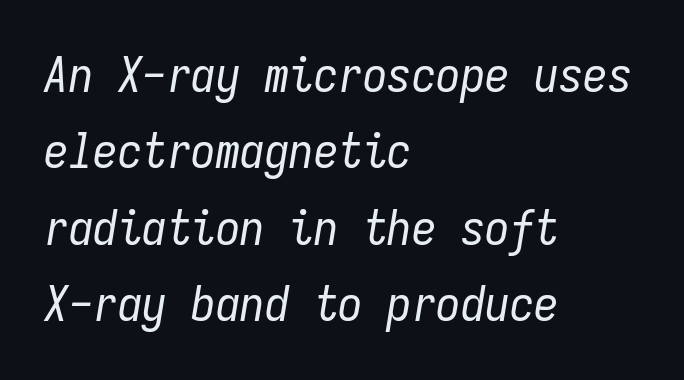
The image shows 49 px regular-weight, condensed type, italic (leaning right), monospaced; set left-aligned, normal line spacing (1.56x), normal letter spacing, not underlined; low stroke contrast and a medium x-height.
